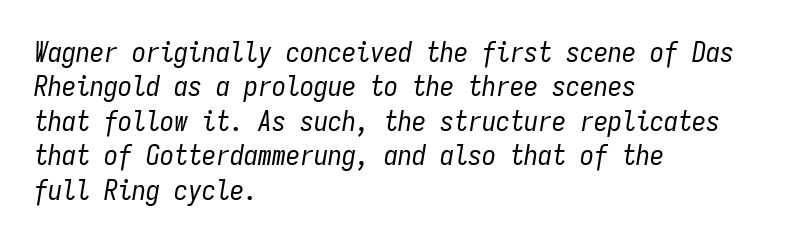
The image shows 28 px regular-weight, condensed type, italic (leaning right), monospaced; set left-aligned, line spacing 1.23x, normal letter spacing, not underlined; low stroke contrast and a medium x-height.
